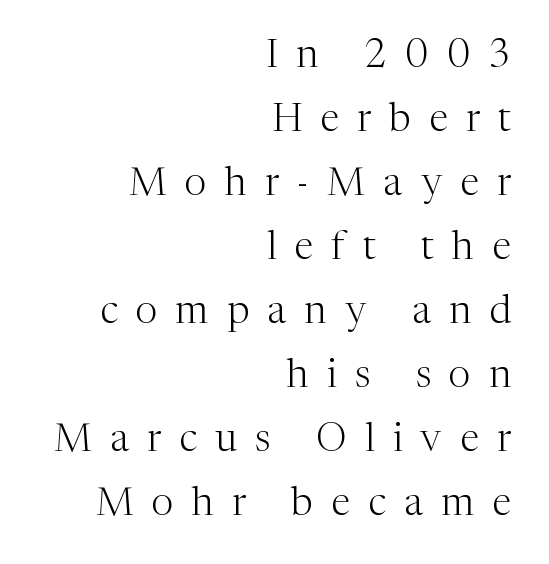
Q: Is the text bold? A: No.
Q: Is the text italic (slanted)? A: No, it is upright.
Q: Is the typeface a serif or a sans-serif typeface? A: Serif.
Q: Is the text underlined? A: No.
Q: How is the paragraph aligned? A: Right-aligned.
Q: Is the spacing between letters normal or unusually wide? A: Unusually wide.
Q: Is the spacing between lines tight, normal or loose? A: Normal.
Q: Width (condensed, normal, or wide)? A: Normal.
Q: Stroke contrast? A: Medium.
Q: x-height? A: Medium.
Q: Monospaced? A: No.
